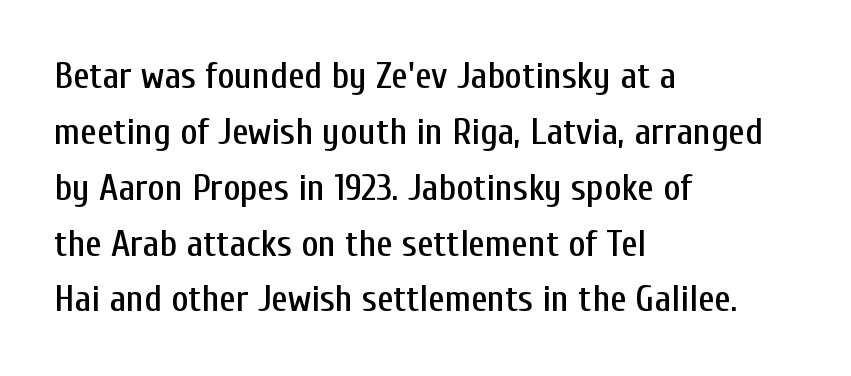
Q: Is the text italic (slanted)? A: No, it is upright.
Q: Is the typeface a serif or a sans-serif typeface? A: Sans-serif.
Q: Is the text underlined? A: No.
Q: How is the paragraph aligned? A: Left-aligned.
Q: Is the spacing between letters normal or unusually wide? A: Normal.
Q: Is the spacing between lines tight, normal or loose? A: Normal.
Q: Width (condensed, normal, or wide)? A: Condensed.
Q: Stroke contrast? A: Low.
Q: x-height? A: Medium.
Q: Monospaced? A: No.
